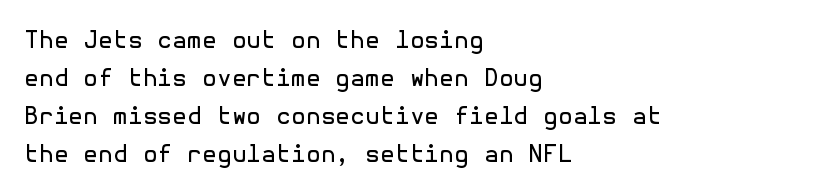
{"italic": "no", "bold": "no", "underline": "no", "align": "left", "line_spacing": "normal", "line_spacing_ratio": 1.58, "letter_spacing": "normal", "letter_spacing_em": 0.0, "glyph_px": 24}
